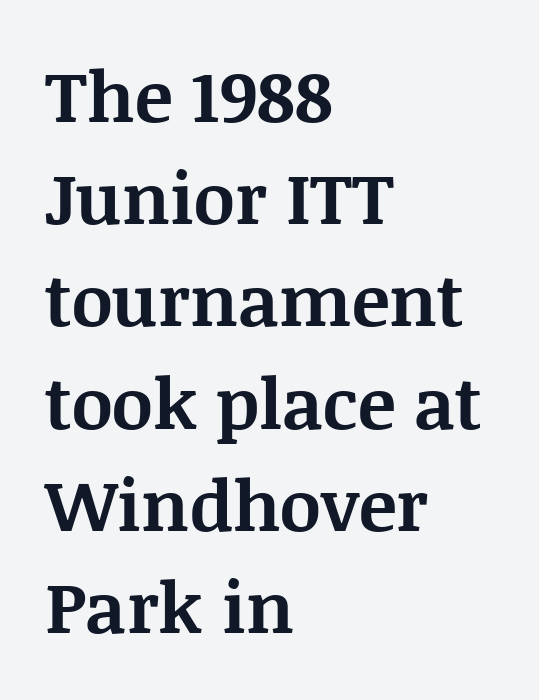
The image shows 71 px bold serif type, upright; set left-aligned, normal line spacing (1.44x), normal letter spacing, not underlined; medium stroke contrast and a large x-height.
